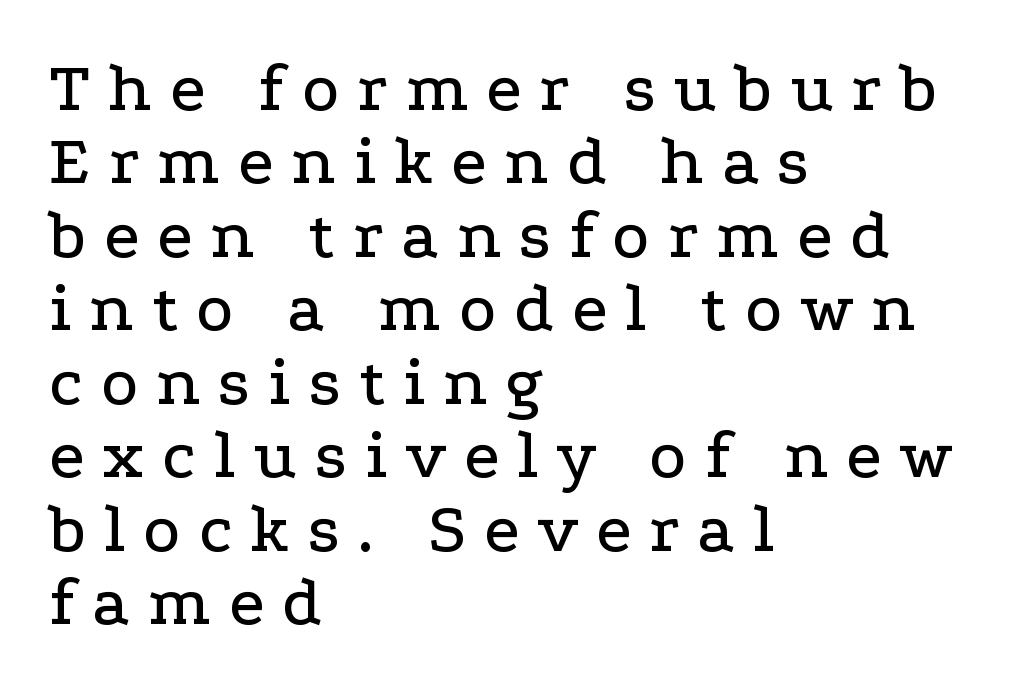
The image shows 70 px wide serif type, upright; set left-aligned, tight line spacing (1.05x), unusually wide letter spacing (+0.26 em), not underlined; low stroke contrast and a medium x-height.
